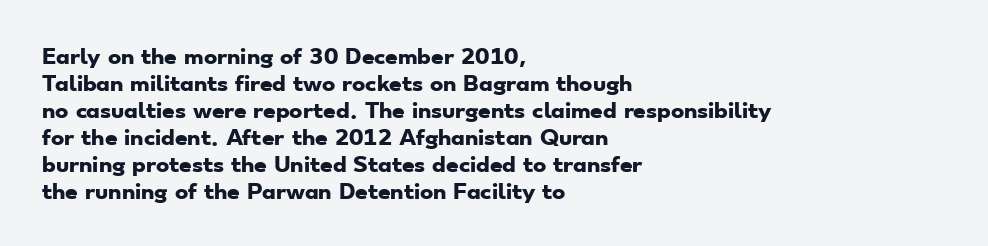
Q: Is the text bold? A: Yes.
Q: Is the text underlined? A: No.
Q: How is the paragraph aligned? A: Left-aligned.
Q: Is the spacing between letters normal or unusually wide? A: Normal.
Q: Is the spacing between lines tight, normal or loose? A: Normal.
